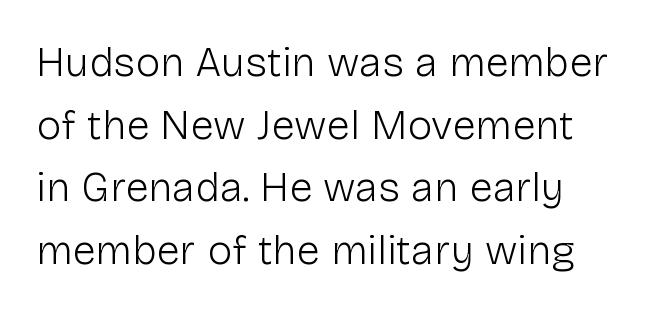
Tracking value appears to be zero — textbook default spacing. Character widths vary here, with narrow letters taking less room than wide ones. Rule under the text: the space is simply empty. Whoever set this chose a conventional vertical rhythm.
